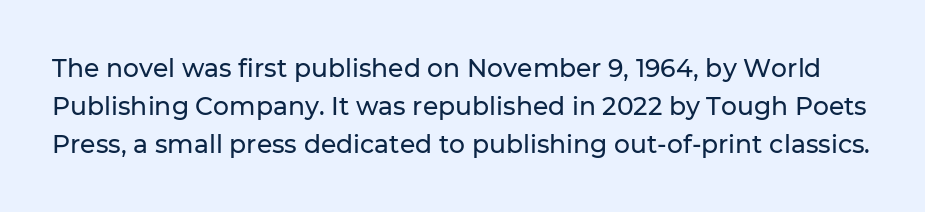
Q: Is the text italic (slanted)? A: No, it is upright.
Q: Is the text underlined? A: No.
Q: Is the spacing between letters normal or unusually wide? A: Normal.
Q: Is the spacing between lines tight, normal or loose? A: Normal.
